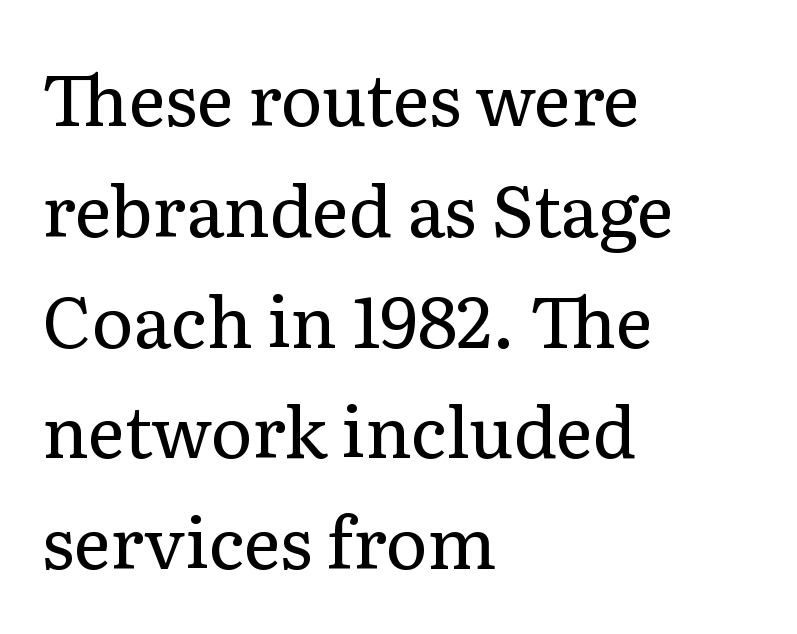
The image shows 71 px regular-weight serif type, upright; set left-aligned, normal line spacing (1.56x), normal letter spacing, not underlined; low stroke contrast and a medium x-height.
